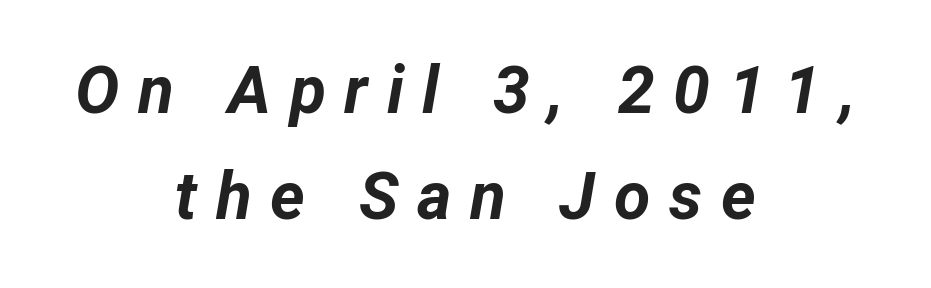
{"italic": "yes", "lean": "right", "slant_degrees": 12, "bold": "yes", "weight": "bold", "width": "normal", "stroke_contrast": "low", "x_height": "medium", "monospaced": "no", "underline": "no", "align": "center", "line_spacing": "normal", "line_spacing_ratio": 1.61, "letter_spacing": "wide", "letter_spacing_em": 0.28, "glyph_px": 66}
